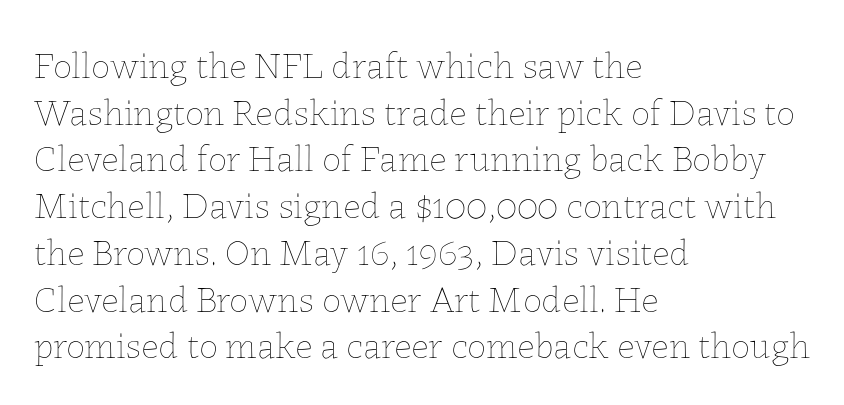
Q: Is the text bold? A: No.
Q: Is the text italic (slanted)? A: No, it is upright.
Q: Is the text underlined? A: No.
Q: How is the paragraph aligned? A: Left-aligned.
Q: Is the spacing between letters normal or unusually wide? A: Normal.
Q: Width (condensed, normal, or wide)? A: Normal.
Q: Stroke contrast? A: Low.
Q: x-height? A: Medium.
Q: Monospaced? A: No.
